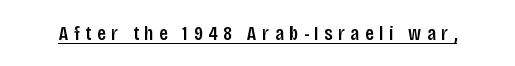
The image shows 21 px text type, upright; set unusually wide letter spacing (+0.26 em), underlined.
